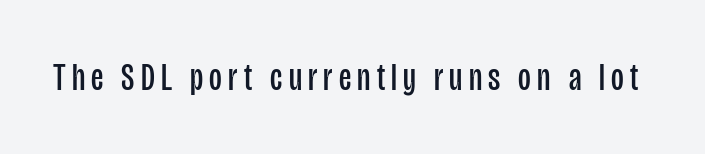
The glyphs are unaccompanied by any horizontal stroke below them. The font family rendered here belongs to the sans-serif group. This sample has the flowing, uneven cadence of proportional lettering. These glyphs show unthickened strokes, regular width or finer. The axis of the letterforms is exactly vertical.
